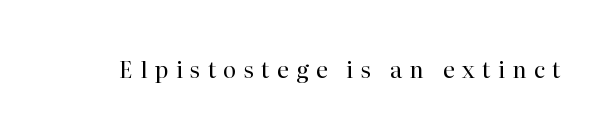
Q: Is the text bold? A: No.
Q: Is the text italic (slanted)? A: No, it is upright.
Q: Is the text underlined? A: No.
Q: Is the spacing between letters normal or unusually wide? A: Unusually wide.
